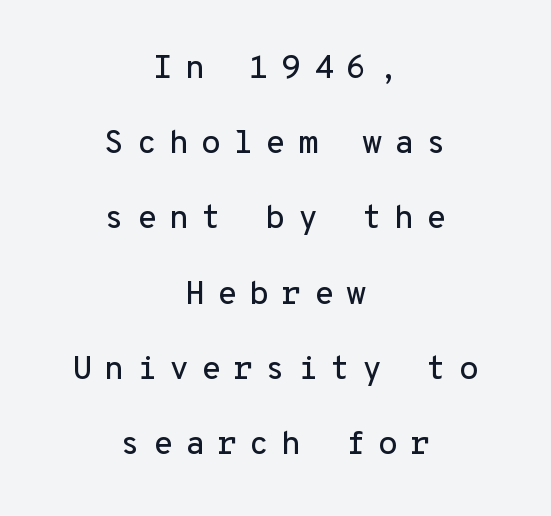
{"serif": "no", "italic": "no", "width": "normal", "stroke_contrast": "low", "x_height": "medium", "monospaced": "yes", "underline": "no", "align": "center", "line_spacing": "loose", "line_spacing_ratio": 2.28, "letter_spacing": "wide", "letter_spacing_em": 0.36, "glyph_px": 33}
